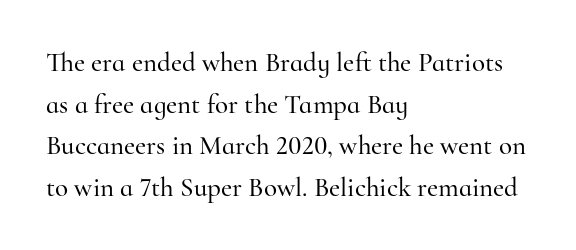
Q: Is the text italic (slanted)? A: No, it is upright.
Q: Is the text underlined? A: No.
Q: How is the paragraph aligned? A: Left-aligned.
Q: Is the spacing between letters normal or unusually wide? A: Normal.
Q: Is the spacing between lines tight, normal or loose? A: Normal.
